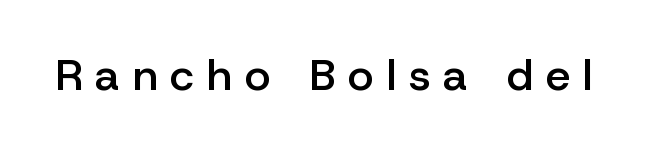
Bare-footed words on every line. Substantial extra tracking has been applied to these lines. Note the varied advance widths — an 'i' is clearly narrower than an 'm'. Notice the strokes are somewhat thickened but not fully heavy: this is a semibold.
